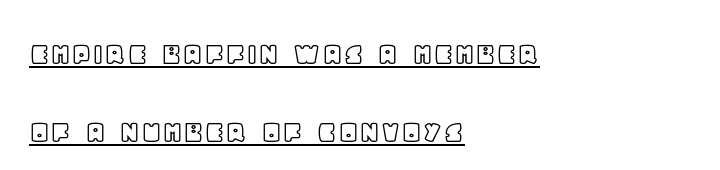
Q: Is the text italic (slanted)? A: No, it is upright.
Q: Is the text underlined? A: Yes.
Q: How is the paragraph aligned? A: Left-aligned.
Q: Is the spacing between letters normal or unusually wide? A: Normal.
Q: Is the spacing between lines tight, normal or loose? A: Loose.
Q: Width (condensed, normal, or wide)? A: Normal.
Q: x-height? A: Large.
Q: Monospaced? A: No.
